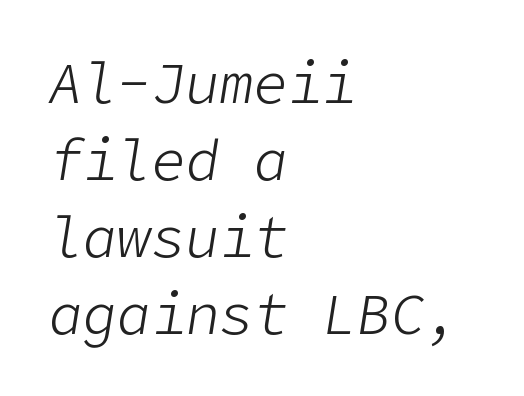
The image shows 57 px light type, italic (leaning right); set left-aligned, normal line spacing (1.35x), normal letter spacing, not underlined; low stroke contrast and a medium x-height.
